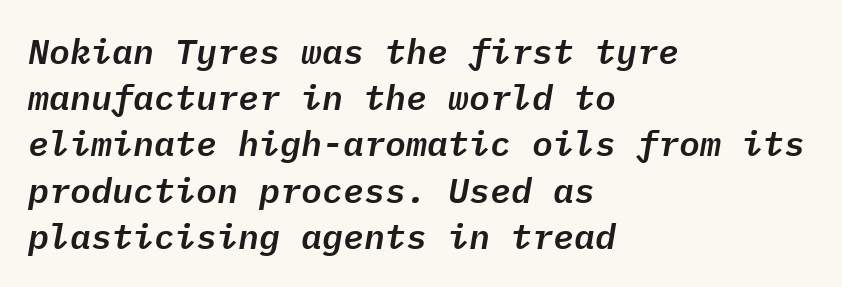
The vertical gap from one line to the next is medium. The foot of each line stays bare and open. Quick note: italic. The line texture is even and compact thanks to regular tracking. You could count columns in this text — the font is strictly monospaced.
